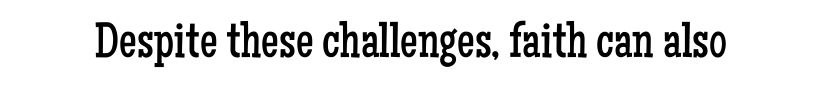
Q: Is the text bold? A: No.
Q: Is the text italic (slanted)? A: No, it is upright.
Q: Is the typeface a serif or a sans-serif typeface? A: Serif.
Q: Is the text underlined? A: No.
Q: Is the spacing between letters normal or unusually wide? A: Normal.
Q: Width (condensed, normal, or wide)? A: Condensed.
Q: Stroke contrast? A: Low.
Q: x-height? A: Medium.
Q: Monospaced? A: No.
